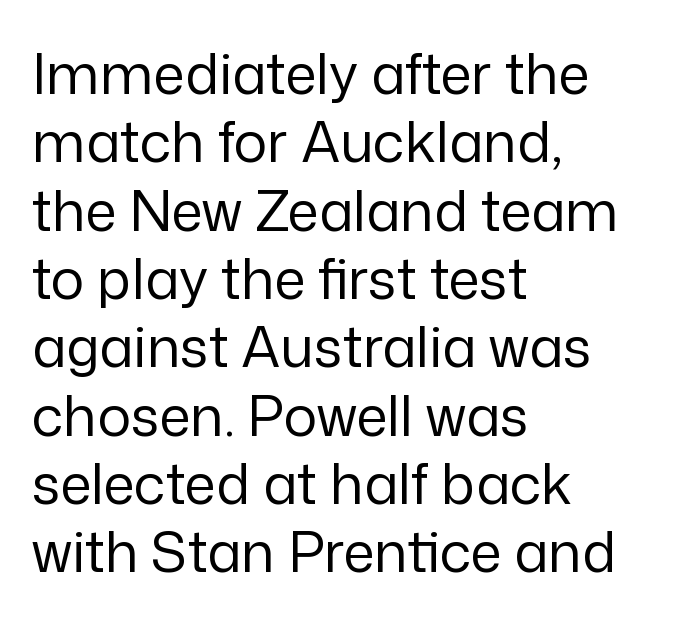
The image shows 56 px regular-weight sans-serif type, upright; set left-aligned, line spacing 1.22x, normal letter spacing, not underlined; low stroke contrast and a medium x-height.
